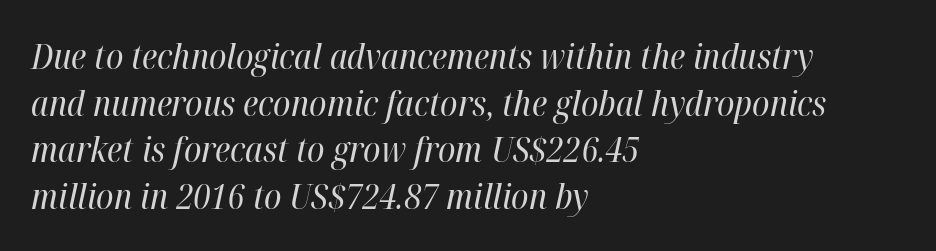
Is the stroke heavy? The answer is a plain regular-or-lighter. The lines in this sample share a left origin and differ only in where they stop. In terms of letterspacing, this is plain default setting. The letters advance in unequal steps, a hallmark of proportional type.
